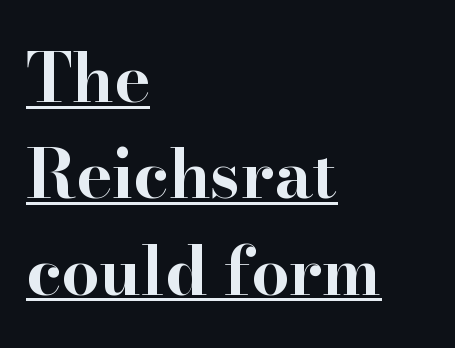
The image shows 67 px bold, wide serif type, upright; set left-aligned, normal line spacing (1.44x), normal letter spacing, underlined; high stroke contrast and a small x-height.
